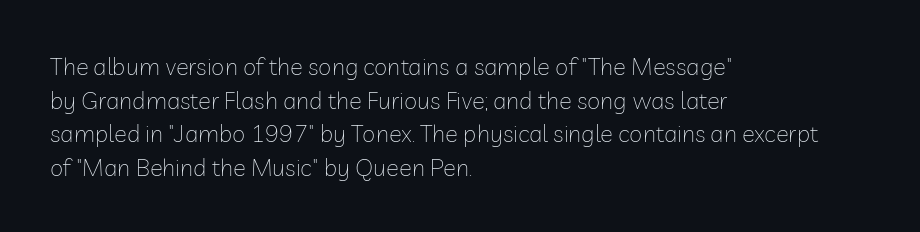
Q: Is the text bold? A: No.
Q: Is the text italic (slanted)? A: No, it is upright.
Q: Is the text underlined? A: No.
Q: How is the paragraph aligned? A: Left-aligned.
Q: Is the spacing between letters normal or unusually wide? A: Normal.
Q: Is the spacing between lines tight, normal or loose? A: Normal.
